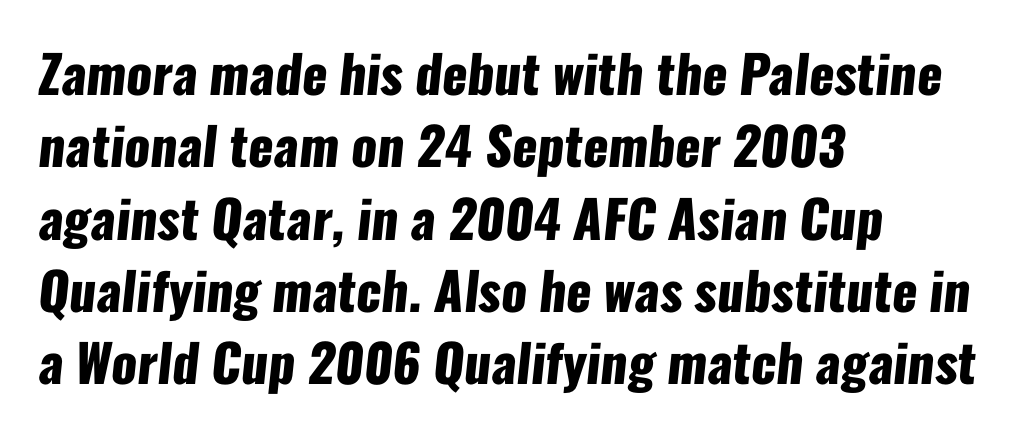
The image shows 52 px heavy, condensed sans-serif type; set left-aligned, normal line spacing (1.39x), normal letter spacing, not underlined; low stroke contrast and a medium x-height.
